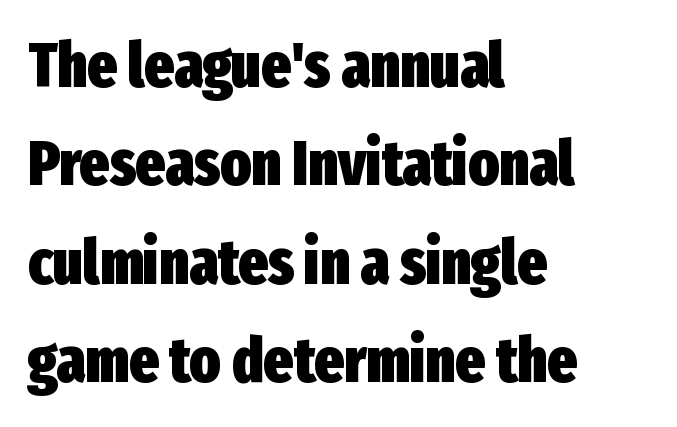
Looks like regular typesetting: each glyph gets only the width it needs. One glance says typical: line gaps are just what's usual. Italic: no, the glyphs are upright roman. Classification — sans serif. The setting favours the left margin, as ordinary paragraphs usually do. How heavy is the stroke? Heavy — this is a bold.
